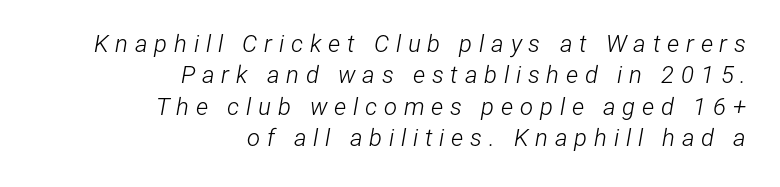
Q: Is the text bold? A: No.
Q: Is the text italic (slanted)? A: Yes, it leans right by about 12 degrees.
Q: Is the text underlined? A: No.
Q: How is the paragraph aligned? A: Right-aligned.
Q: Is the spacing between letters normal or unusually wide? A: Unusually wide.
Q: Is the spacing between lines tight, normal or loose? A: Normal.
